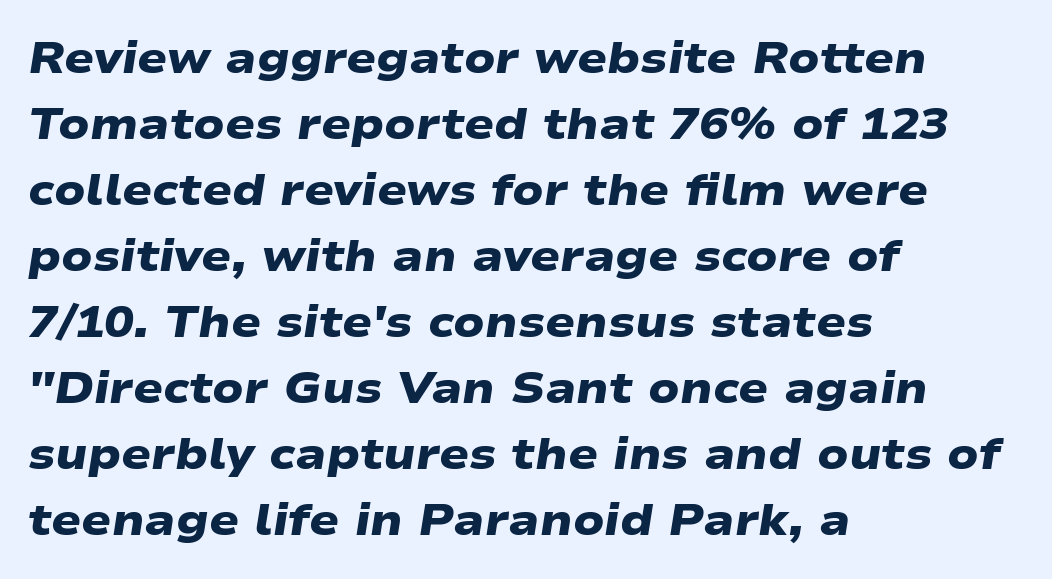
{"serif": "no", "bold": "yes", "weight": "heavy", "width": "wide", "stroke_contrast": "low", "x_height": "medium", "monospaced": "no", "underline": "no", "align": "left", "line_spacing": "normal", "line_spacing_ratio": 1.5, "letter_spacing": "normal", "letter_spacing_em": 0.0, "glyph_px": 44}
